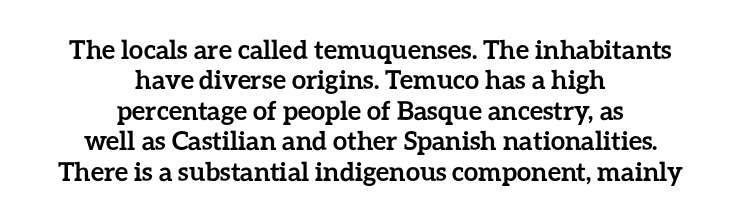
{"italic": "no", "bold": "yes", "underline": "no", "align": "center", "line_spacing_ratio": 1.17, "letter_spacing": "normal", "letter_spacing_em": 0.0, "glyph_px": 26}
